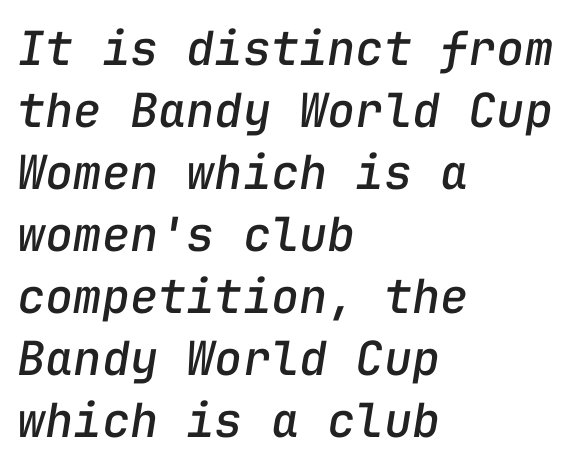
The image shows 47 px text type, italic (leaning right), monospaced; set left-aligned, normal line spacing (1.32x), normal letter spacing, not underlined; low stroke contrast and a medium x-height.
